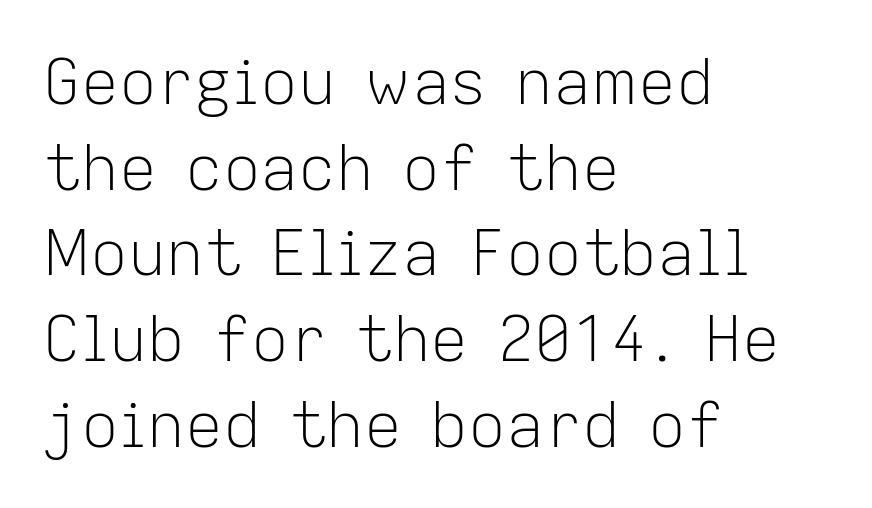
The image shows 63 px light sans-serif type, upright; set left-aligned, normal line spacing (1.36x), normal letter spacing, not underlined; low stroke contrast and a medium x-height.
